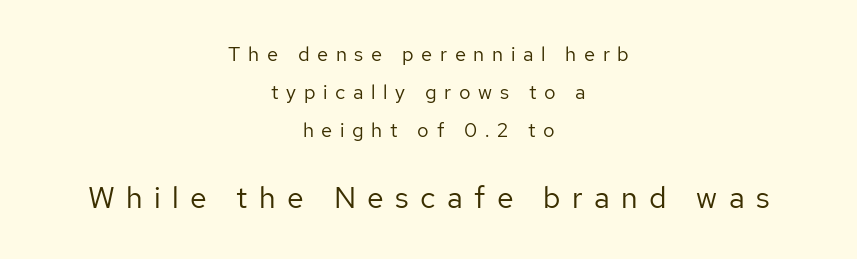
The image shows 30 px regular-weight sans-serif type, upright; set centered, line spacing 1.89x, unusually wide letter spacing (+0.38 em), not underlined; the second (bottom) block is 1.5x larger; low stroke contrast and a medium x-height.
